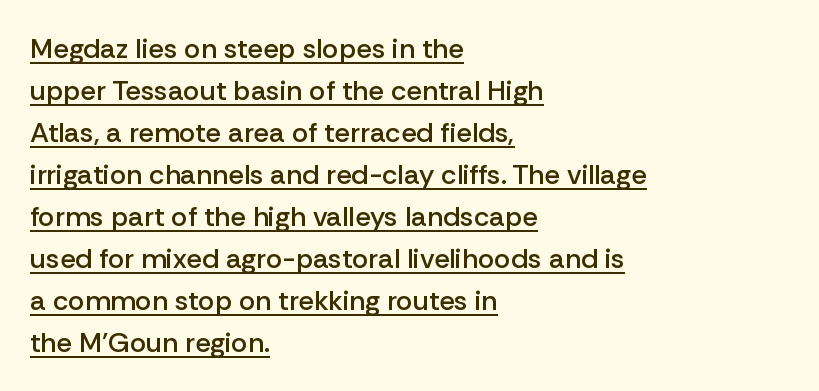
Q: Is the text bold? A: Semi-bold.
Q: Is the text italic (slanted)? A: No, it is upright.
Q: Is the typeface a serif or a sans-serif typeface? A: Sans-serif.
Q: Is the text underlined? A: Yes.
Q: How is the paragraph aligned? A: Left-aligned.
Q: Is the spacing between letters normal or unusually wide? A: Normal.
Q: Is the spacing between lines tight, normal or loose? A: Normal.
Q: Width (condensed, normal, or wide)? A: Normal.
Q: Stroke contrast? A: Low.
Q: x-height? A: Medium.
Q: Monospaced? A: No.
